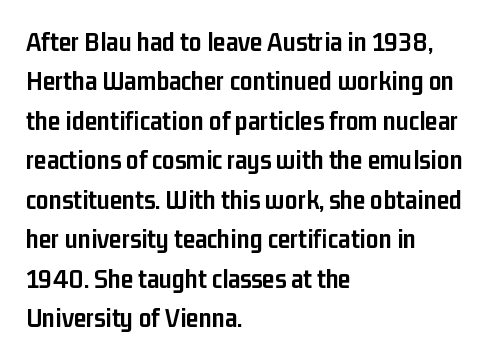
The image shows 28 px semibold, condensed sans-serif type, upright; set left-aligned, normal line spacing (1.41x), normal letter spacing, not underlined; low stroke contrast and a medium x-height.
